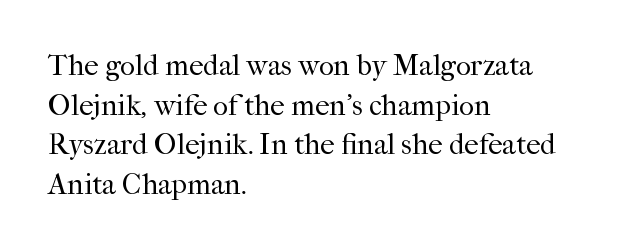
{"serif": "yes", "italic": "no", "bold": "no", "weight": "regular", "width": "normal", "stroke_contrast": "high", "x_height": "medium", "monospaced": "no", "underline": "no", "align": "left", "line_spacing": "normal", "line_spacing_ratio": 1.37, "letter_spacing": "normal", "letter_spacing_em": 0.0, "glyph_px": 29}
